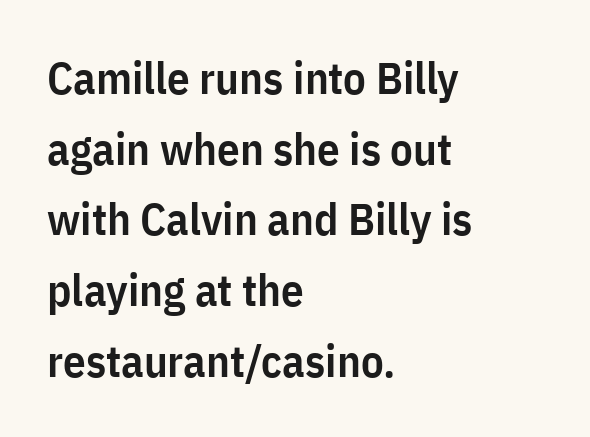
The image shows 45 px semibold, condensed sans-serif type, upright; set left-aligned, normal line spacing (1.57x), normal letter spacing, not underlined; low stroke contrast and a medium x-height.
